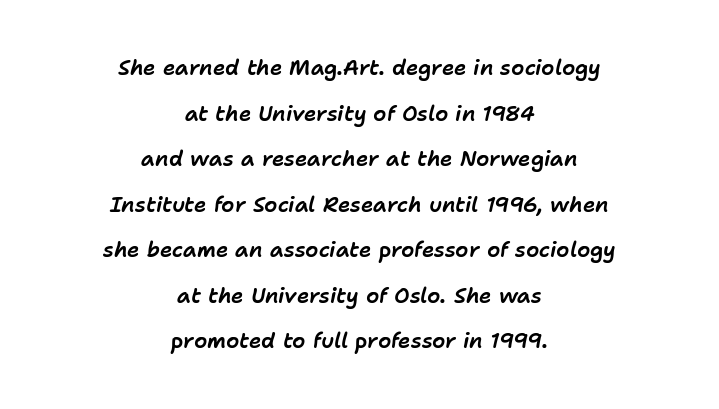
Q: Is the text italic (slanted)? A: Yes, it leans right by about 11 degrees.
Q: Is the text underlined? A: No.
Q: How is the paragraph aligned? A: Centered.
Q: Is the spacing between letters normal or unusually wide? A: Normal.
Q: Is the spacing between lines tight, normal or loose? A: Loose.
